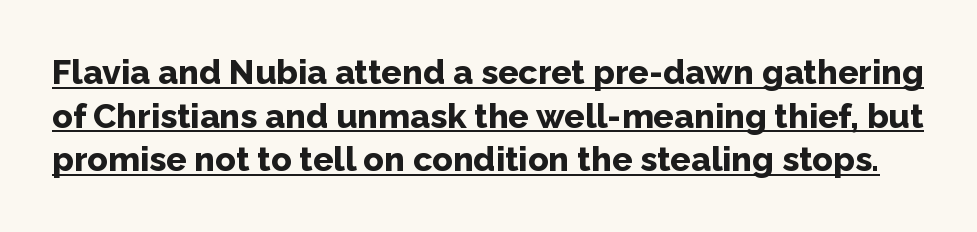
The image shows 34 px bold sans-serif type, upright; set normal line spacing (1.28x), normal letter spacing, underlined; low stroke contrast and a medium x-height.
